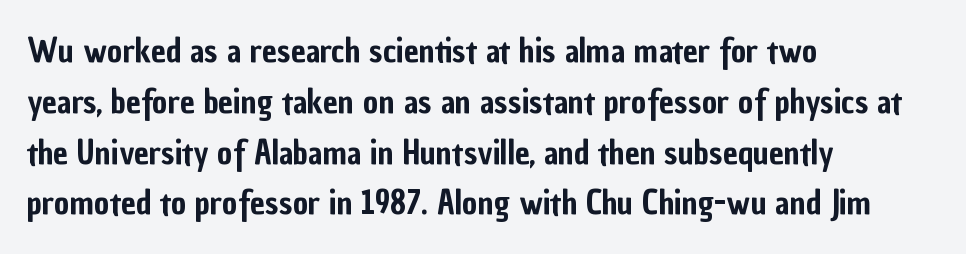
{"serif": "no", "italic": "no", "width": "condensed", "stroke_contrast": "low", "x_height": "medium", "monospaced": "no", "underline": "no", "align": "left", "line_spacing": "normal", "line_spacing_ratio": 1.54, "letter_spacing": "normal", "letter_spacing_em": 0.0, "glyph_px": 33}
